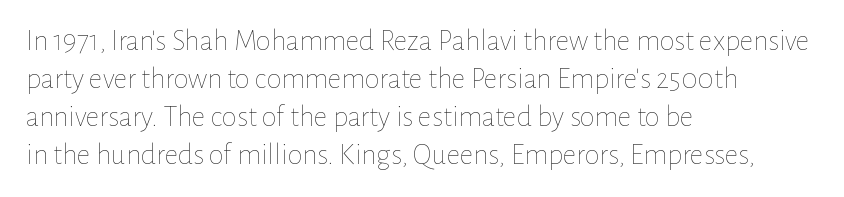
{"italic": "no", "bold": "no", "weight": "thin", "width": "normal", "stroke_contrast": "low", "x_height": "medium", "monospaced": "no", "underline": "no", "align": "left", "line_spacing": "normal", "line_spacing_ratio": 1.27, "letter_spacing": "normal", "letter_spacing_em": 0.0, "glyph_px": 30}
